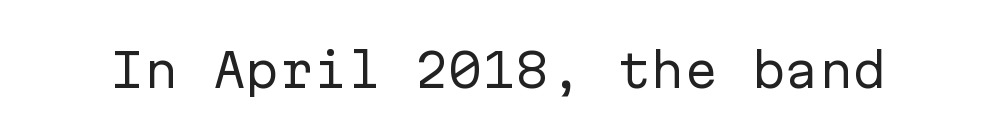
Monospaced: the letters line up in strict vertical columns. Nobody touched the tracking dial on this one. Weight: in the light-to-regular range. Anything drawn beneath the words? Only blank space.
